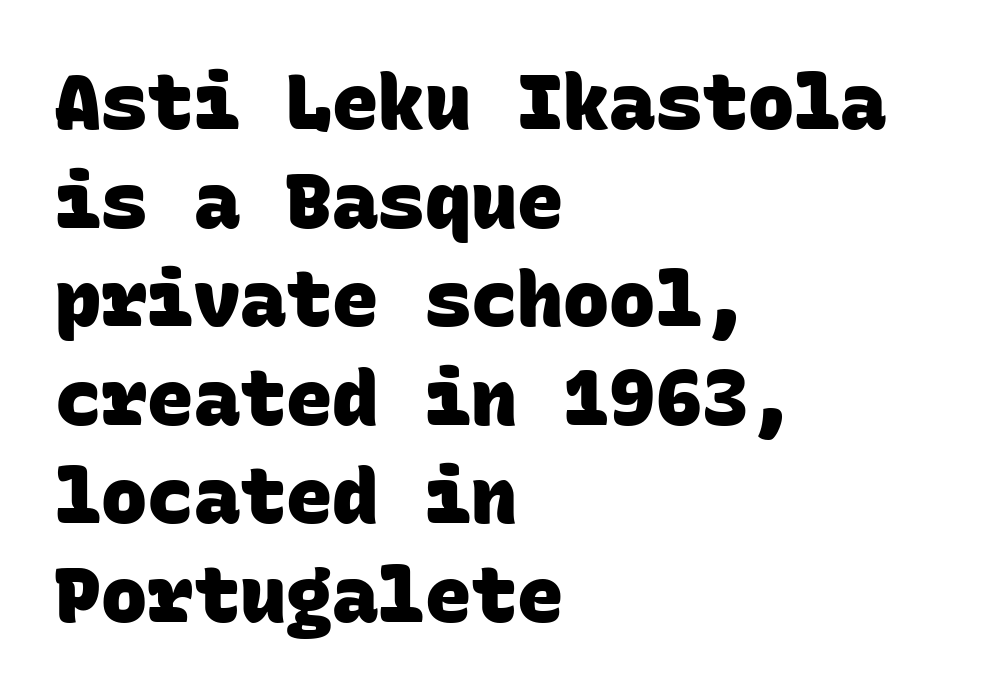
Q: Is the text bold? A: Yes.
Q: Is the typeface a serif or a sans-serif typeface? A: Sans-serif.
Q: Is the text underlined? A: No.
Q: How is the paragraph aligned? A: Left-aligned.
Q: Is the spacing between letters normal or unusually wide? A: Normal.
Q: Is the spacing between lines tight, normal or loose? A: Normal.
Q: Width (condensed, normal, or wide)? A: Normal.
Q: Stroke contrast? A: Low.
Q: x-height? A: Large.
Q: Monospaced? A: Yes.
